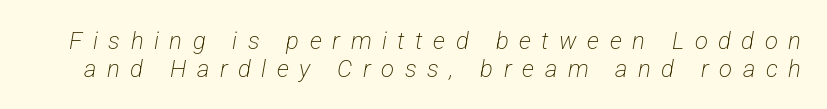
{"bold": "no", "underline": "no", "line_spacing": "tight", "line_spacing_ratio": 1.15, "letter_spacing": "wide", "letter_spacing_em": 0.44, "glyph_px": 24}
